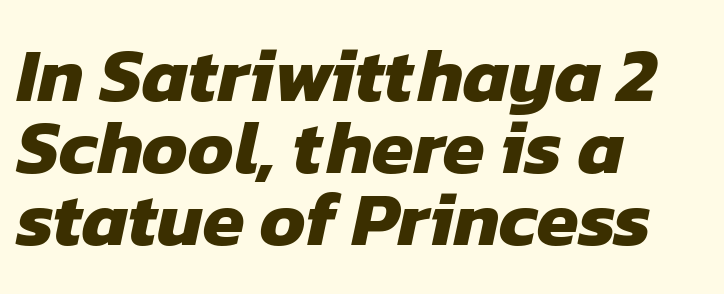
{"serif": "no", "bold": "yes", "weight": "heavy", "width": "normal", "stroke_contrast": "low", "x_height": "medium", "monospaced": "no", "underline": "no", "align": "left", "line_spacing": "tight", "line_spacing_ratio": 0.95, "letter_spacing": "normal", "letter_spacing_em": 0.0, "glyph_px": 76}
